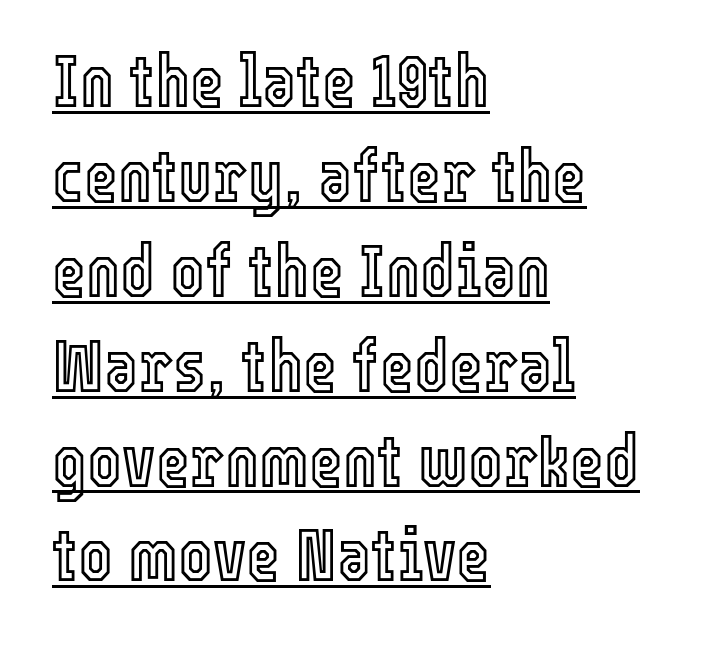
{"italic": "no", "width": "condensed", "x_height": "medium", "monospaced": "no", "underline": "yes", "align": "left", "line_spacing": "normal", "line_spacing_ratio": 1.3, "letter_spacing": "normal", "letter_spacing_em": 0.0, "glyph_px": 73}
